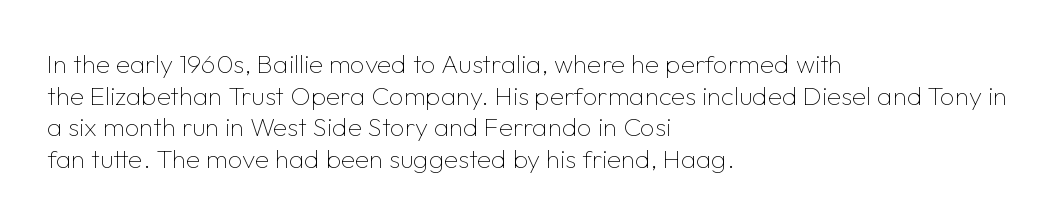
Nope, not italic — everything's standing straight. The font is comparable to plain body text, perhaps lighter. Inter-character spacing is left at the font's built-in metrics. The zone under the glyphs is completely vacant. These lines are set flush left with a ragged right edge.
